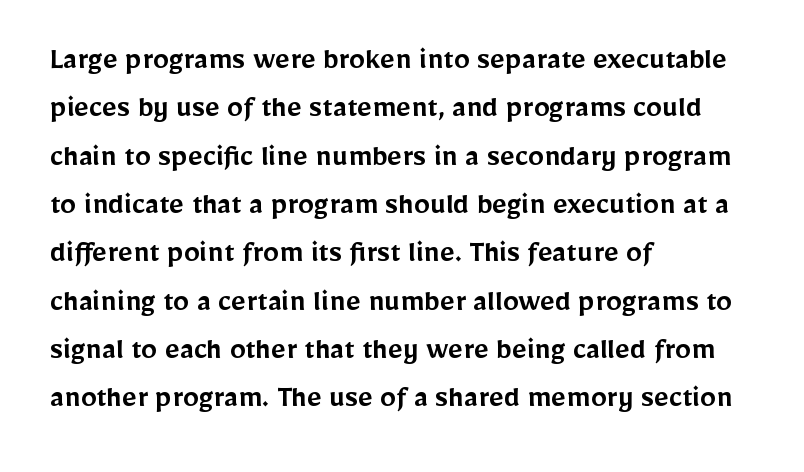
The image shows 32 px semibold sans-serif type, upright; set left-aligned, normal line spacing (1.51x), normal letter spacing, not underlined; low stroke contrast and a medium x-height.
